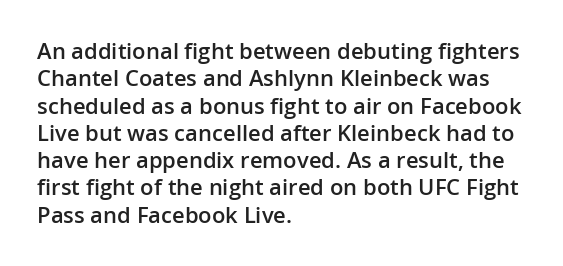
Typographic density is moderately raised because the face is semibold. Vertical strokes here are truly vertical. Between one letter and the next there's only the usual sliver of space. The setting favours the left margin, as ordinary paragraphs usually do.
